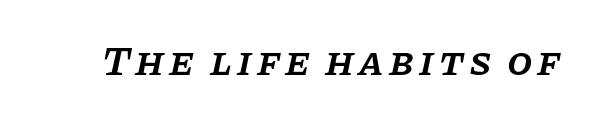
Q: Is the text bold? A: Semi-bold.
Q: Is the text italic (slanted)? A: Yes, it leans right by about 11 degrees.
Q: Is the typeface a serif or a sans-serif typeface? A: Serif.
Q: Is the text underlined? A: No.
Q: Width (condensed, normal, or wide)? A: Normal.
Q: Stroke contrast? A: Low.
Q: x-height? A: Large.
Q: Monospaced? A: No.
